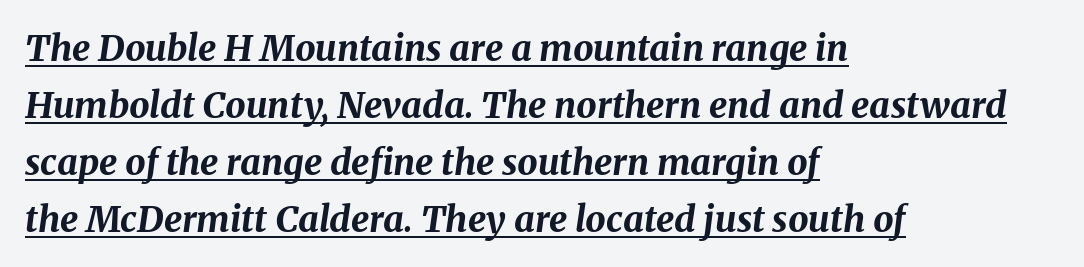
The image shows 36 px bold type, italic (leaning right); set left-aligned, normal line spacing (1.58x), normal letter spacing, underlined; medium stroke contrast and a medium x-height.
